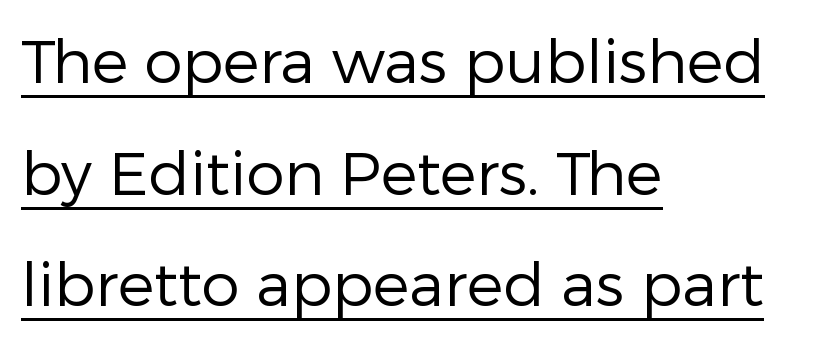
Reading down the block, your eye returns to a fixed left position each line. The face used here appears with an underline applied. Spacing verdict: proportional, widths tailored to each character. Regarding serifs, this sample does without them.
